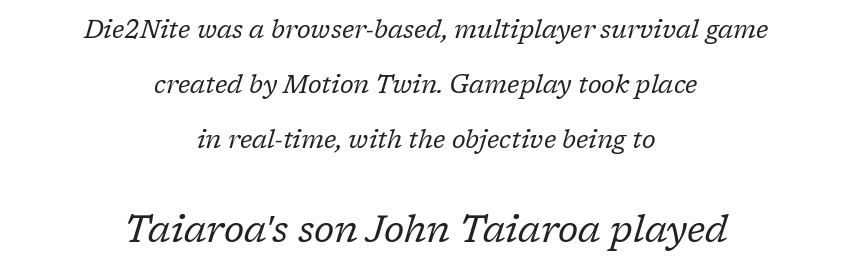
The image shows 37 px regular-weight serif type, italic (leaning right); set centered, loose line spacing (2.2x), normal letter spacing, not underlined; the second (bottom) block is 1.48x larger; low stroke contrast and a medium x-height.
